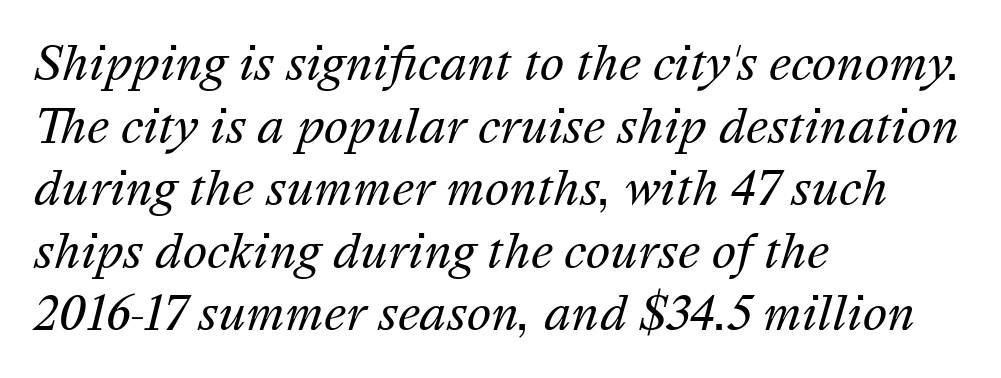
Q: Is the text bold? A: No.
Q: Is the text italic (slanted)? A: Yes, it leans right by about 16 degrees.
Q: Is the text underlined? A: No.
Q: How is the paragraph aligned? A: Left-aligned.
Q: Is the spacing between letters normal or unusually wide? A: Normal.
Q: Is the spacing between lines tight, normal or loose? A: Normal.
Q: Width (condensed, normal, or wide)? A: Normal.
Q: Stroke contrast? A: Medium.
Q: x-height? A: Medium.
Q: Monospaced? A: No.
